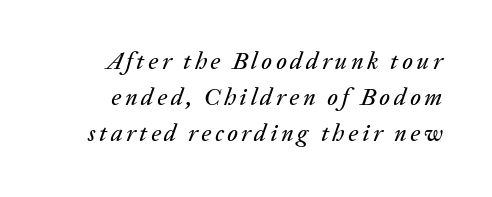
{"italic": "yes", "lean": "right", "slant_degrees": 20, "underline": "no", "line_spacing": "normal", "line_spacing_ratio": 1.5, "glyph_px": 24}
